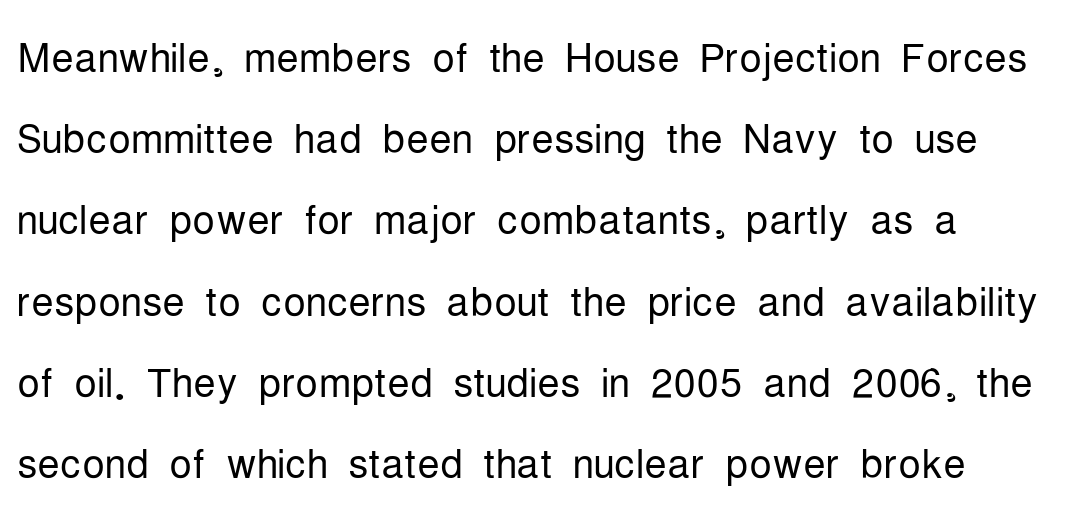
The image shows 56 px light, condensed sans-serif type, upright; set normal line spacing (1.45x), normal letter spacing, not underlined; low stroke contrast and a medium x-height.
